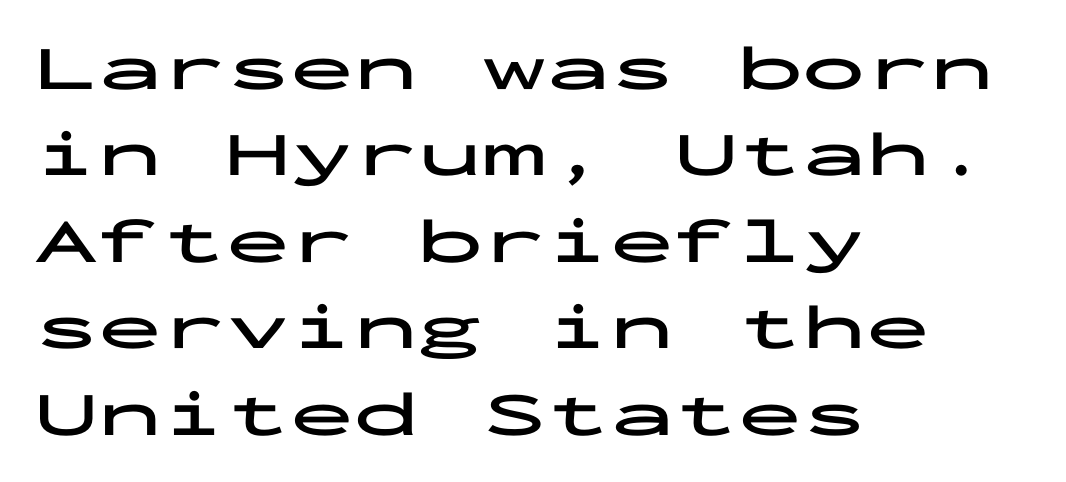
{"serif": "no", "italic": "no", "bold": "yes", "weight": "bold", "width": "wide", "stroke_contrast": "low", "x_height": "medium", "monospaced": "yes", "underline": "no", "align": "left", "line_spacing": "normal", "line_spacing_ratio": 1.35, "letter_spacing": "normal", "letter_spacing_em": 0.0, "glyph_px": 64}
